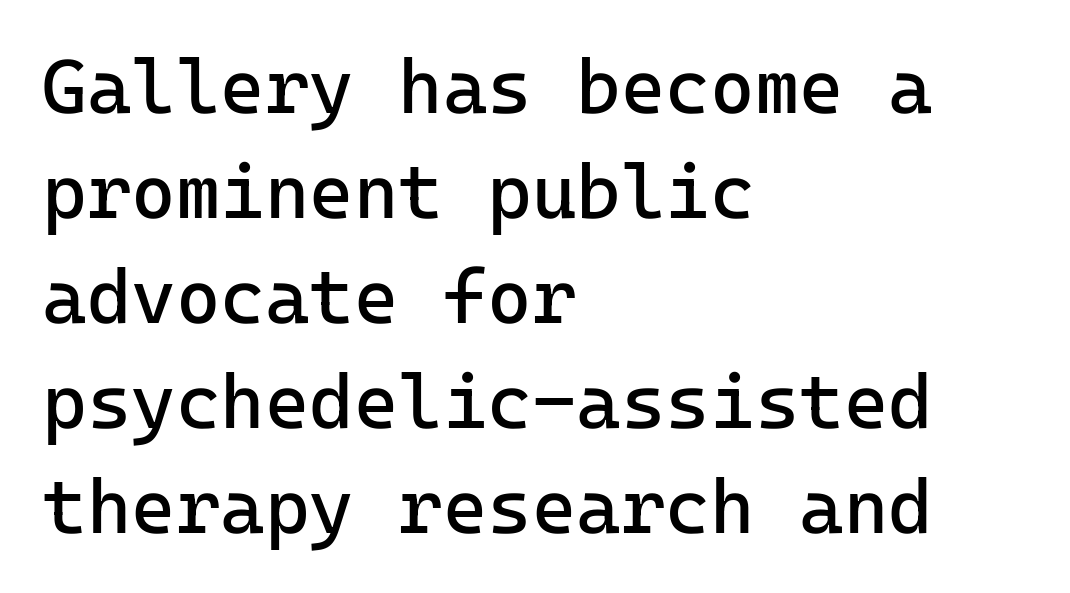
{"serif": "no", "italic": "no", "bold": "no", "weight": "regular", "width": "normal", "stroke_contrast": "low", "x_height": "medium", "underline": "no", "align": "left", "line_spacing": "normal", "line_spacing_ratio": 1.38, "letter_spacing": "normal", "letter_spacing_em": 0.0, "glyph_px": 76}
